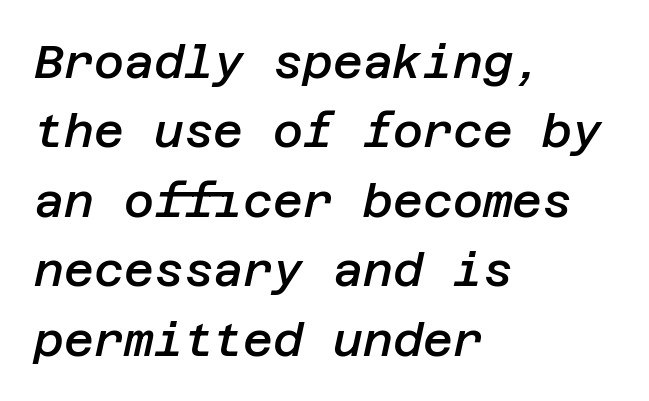
Q: Is the text bold? A: Semi-bold.
Q: Is the text italic (slanted)? A: Yes, it leans right by about 12 degrees.
Q: Is the text underlined? A: No.
Q: How is the paragraph aligned? A: Left-aligned.
Q: Is the spacing between letters normal or unusually wide? A: Normal.
Q: Is the spacing between lines tight, normal or loose? A: Normal.
Q: Width (condensed, normal, or wide)? A: Normal.
Q: Stroke contrast? A: Low.
Q: x-height? A: Large.
